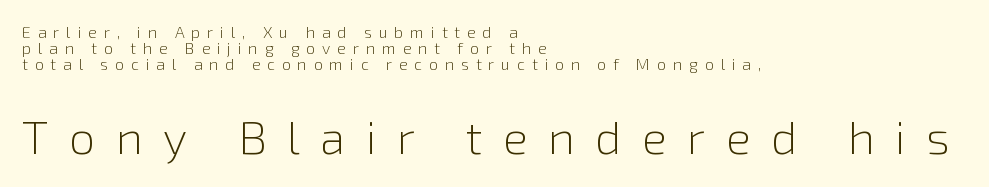
The image shows 47 px light sans-serif type, upright; set left-aligned, tight line spacing (0.99x), unusually wide letter spacing (+0.43 em), not underlined; the second (bottom) block is 2.94x larger; a medium x-height.
